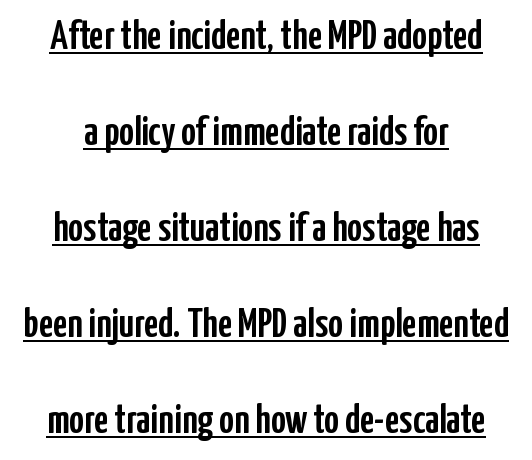
The image shows 41 px condensed sans-serif type, upright; set loose line spacing (2.34x), normal letter spacing, underlined; low stroke contrast and a medium x-height.
